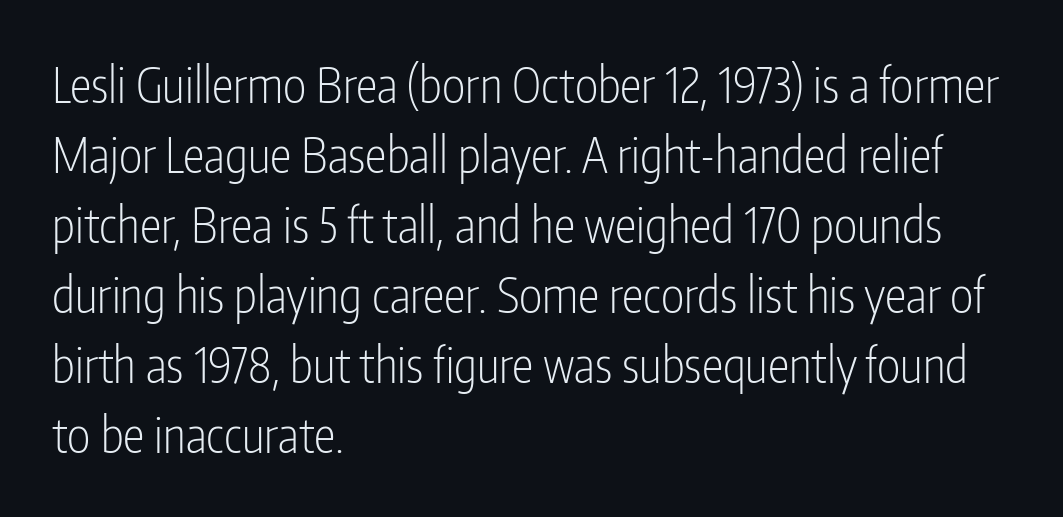
{"serif": "no", "italic": "no", "bold": "no", "weight": "light", "width": "condensed", "stroke_contrast": "low", "x_height": "medium", "monospaced": "no", "underline": "no", "align": "left", "line_spacing": "normal", "line_spacing_ratio": 1.43, "letter_spacing": "normal", "letter_spacing_em": 0.0, "glyph_px": 49}
